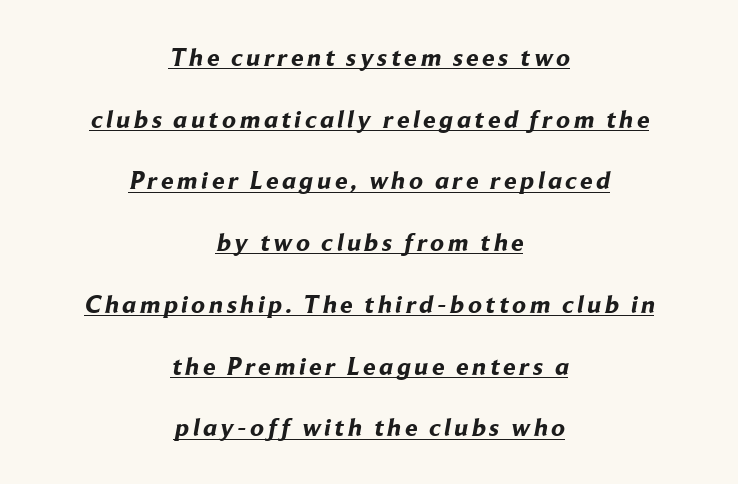
What decoration does the sample have? An underline. The lines are spread far apart with generous leading. The face used here has the dense, thick strokes of a bold. Casual observation: everything's sitting right in the middle.
